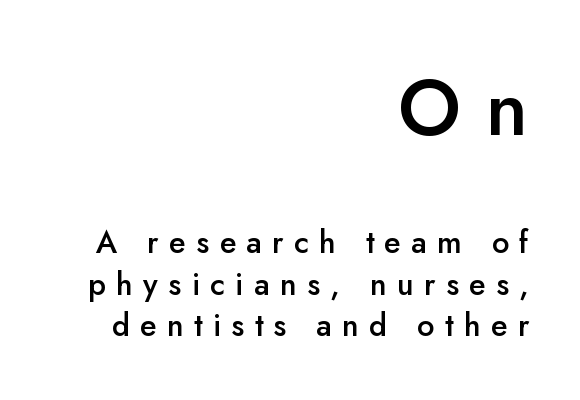
Typesetter's note: demi weight, one step under bold. Words appear elongated and porous because spacing is wide. Varying glyph widths throughout — classic text-font behaviour. This is the regular roman posture of the typeface. A clean baseline with only descenders dipping below it.
